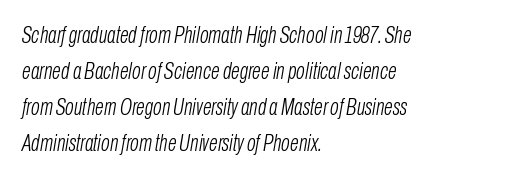
The image shows 23 px text type, italic (leaning right); set left-aligned, normal line spacing (1.57x), normal letter spacing, not underlined.
